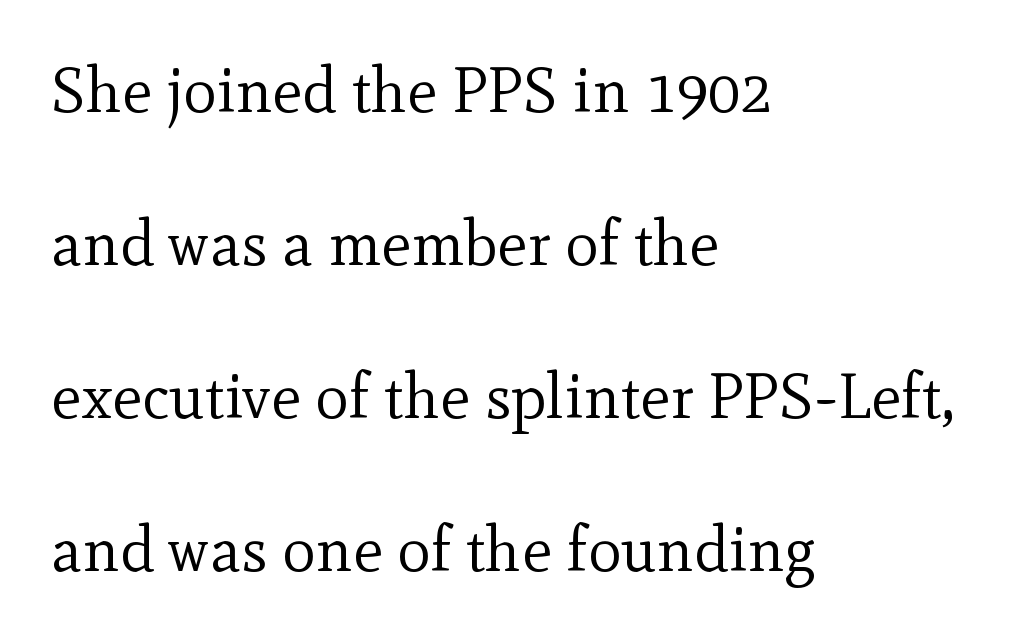
Q: Is the text bold? A: No.
Q: Is the text italic (slanted)? A: No, it is upright.
Q: Is the typeface a serif or a sans-serif typeface? A: Serif.
Q: Is the text underlined? A: No.
Q: How is the paragraph aligned? A: Left-aligned.
Q: Is the spacing between letters normal or unusually wide? A: Normal.
Q: Is the spacing between lines tight, normal or loose? A: Loose.
Q: Width (condensed, normal, or wide)? A: Normal.
Q: x-height? A: Small.
Q: Monospaced? A: No.
